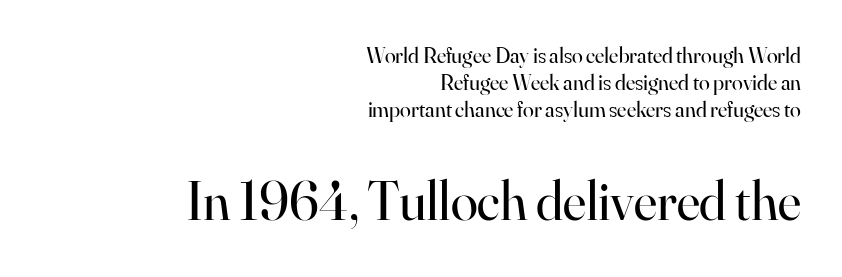
Q: Is the text bold? A: No.
Q: Is the text italic (slanted)? A: No, it is upright.
Q: Is the typeface a serif or a sans-serif typeface? A: Serif.
Q: Is the text underlined? A: No.
Q: How is the paragraph aligned? A: Right-aligned.
Q: Is the spacing between letters normal or unusually wide? A: Normal.
Q: Which block of text is set in a larger size, the first (top) or the second (bottom)? A: The second (bottom) one.
Q: Width (condensed, normal, or wide)? A: Normal.
Q: Stroke contrast? A: High.
Q: x-height? A: Small.
Q: Monospaced? A: No.
